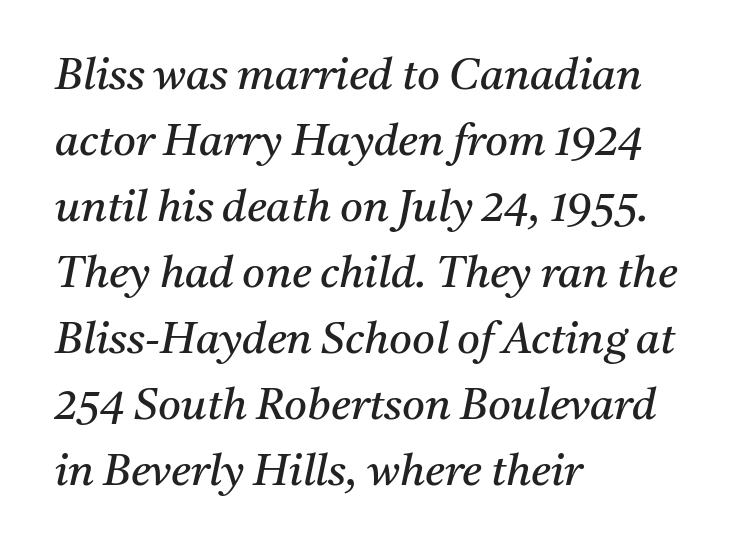
Q: Is the text bold? A: No.
Q: Is the text italic (slanted)? A: Yes, it leans right by about 11 degrees.
Q: Is the typeface a serif or a sans-serif typeface? A: Serif.
Q: Is the text underlined? A: No.
Q: How is the paragraph aligned? A: Left-aligned.
Q: Is the spacing between letters normal or unusually wide? A: Normal.
Q: Is the spacing between lines tight, normal or loose? A: Normal.
Q: Width (condensed, normal, or wide)? A: Normal.
Q: Stroke contrast? A: Medium.
Q: x-height? A: Medium.
Q: Monospaced? A: No.
